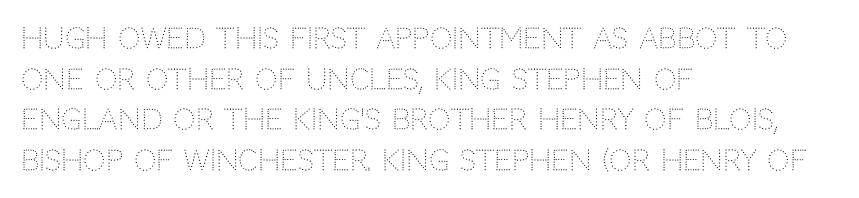
Q: Is the text bold? A: No.
Q: Is the text italic (slanted)? A: No, it is upright.
Q: Is the typeface a serif or a sans-serif typeface? A: Sans-serif.
Q: Is the text underlined? A: No.
Q: How is the paragraph aligned? A: Left-aligned.
Q: Is the spacing between letters normal or unusually wide? A: Normal.
Q: Is the spacing between lines tight, normal or loose? A: Normal.
Q: Width (condensed, normal, or wide)? A: Normal.
Q: Stroke contrast? A: Low.
Q: x-height? A: Large.
Q: Monospaced? A: No.
